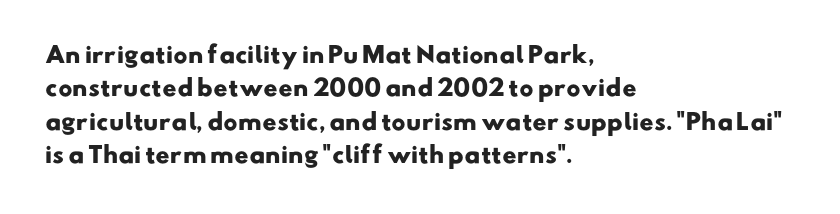
Caption: multi-line text, flush left, ragged right. A clean baseline with only descenders dipping below it. Inter-character spacing is left at the font's built-in metrics. Set as a true bold cut, around the 700 mark. The designer left line spacing at the default.
